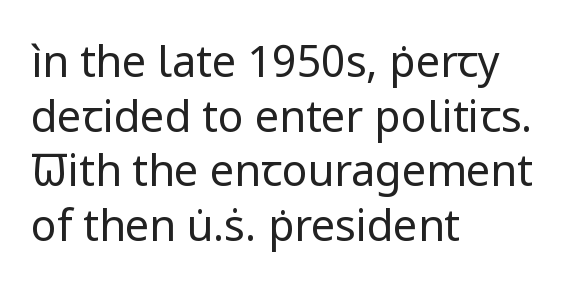
Default kerning and tracking; the words read as compact shapes. Reading down the column, the eye jumps a familiar distance to each next line. The passage shown is not underscored anywhere. Proportional: the letters do not fall into vertical columns. In CSS terms this would be text-align: left.
